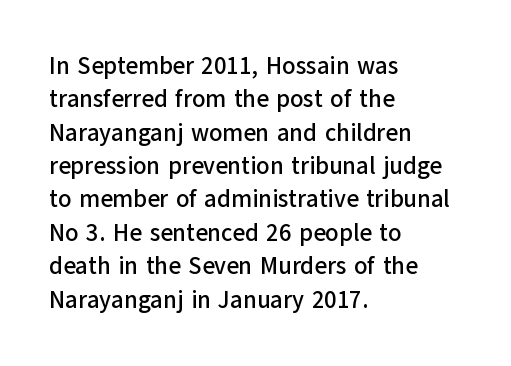
{"italic": "no", "underline": "no", "align": "left", "line_spacing": "normal", "line_spacing_ratio": 1.39, "letter_spacing": "normal", "letter_spacing_em": 0.0, "glyph_px": 24}
